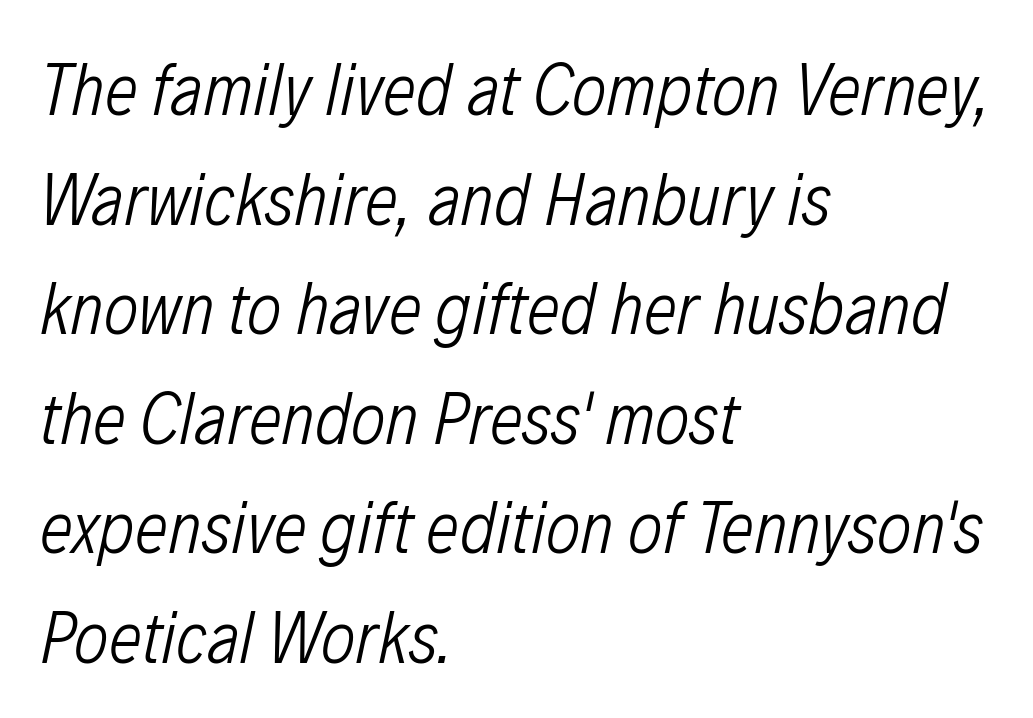
You can tell it's italic because the verticals aren't actually vertical. Left-aligned paragraph, ragged on the right. Varying glyph widths throughout — classic text-font behaviour. A quiet, ordinary-to-light weight characterises the typeface.
